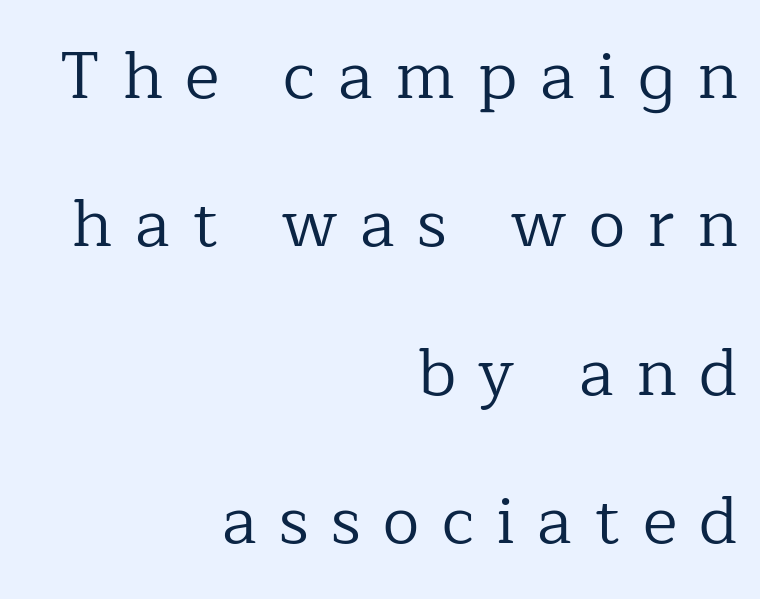
Q: Is the text bold? A: No.
Q: Is the text italic (slanted)? A: No, it is upright.
Q: Is the typeface a serif or a sans-serif typeface? A: Serif.
Q: Is the text underlined? A: No.
Q: How is the paragraph aligned? A: Right-aligned.
Q: Is the spacing between letters normal or unusually wide? A: Unusually wide.
Q: Is the spacing between lines tight, normal or loose? A: Loose.
Q: Width (condensed, normal, or wide)? A: Normal.
Q: Stroke contrast? A: Low.
Q: x-height? A: Medium.
Q: Monospaced? A: No.
